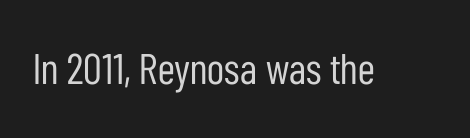
Q: Is the text bold? A: No.
Q: Is the text italic (slanted)? A: No, it is upright.
Q: Is the typeface a serif or a sans-serif typeface? A: Sans-serif.
Q: Is the text underlined? A: No.
Q: Is the spacing between letters normal or unusually wide? A: Normal.
Q: Width (condensed, normal, or wide)? A: Condensed.
Q: Stroke contrast? A: Low.
Q: x-height? A: Medium.
Q: Monospaced? A: No.
